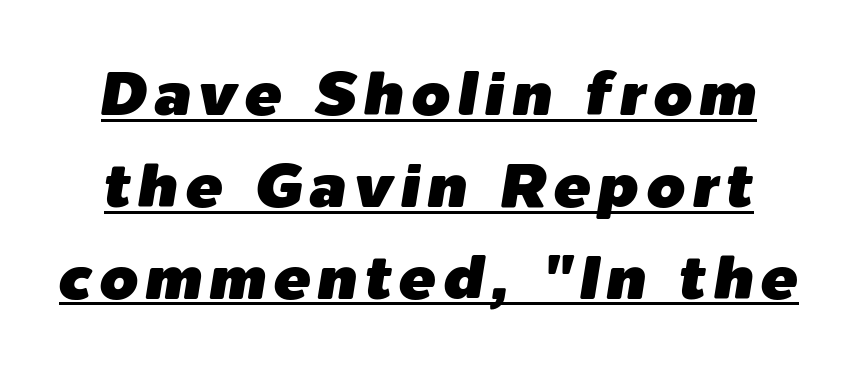
The image shows 62 px text type, italic (leaning right); set normal line spacing (1.48x), underlined; low stroke contrast and a medium x-height.
